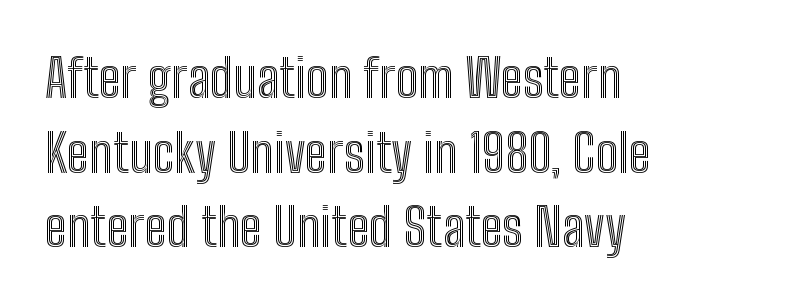
The image shows 53 px condensed type, upright; set left-aligned, normal line spacing (1.41x), normal letter spacing, not underlined; a medium x-height.
